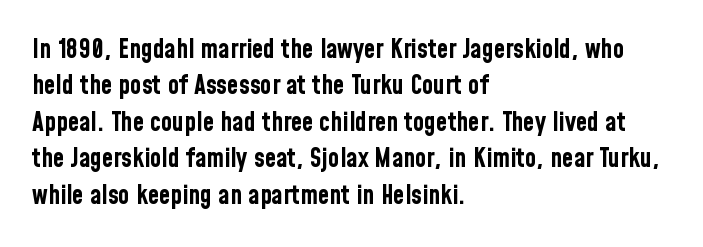
Characters remain perfectly vertical along every line. The passage is arranged the way most books set body copy — flush left. These lines sit exactly where default settings would place them. Nobody touched the tracking dial on this one. Descender tails drop into unmarked territory. Is the type bold? Yes — the strokes are clearly thick and heavy.
